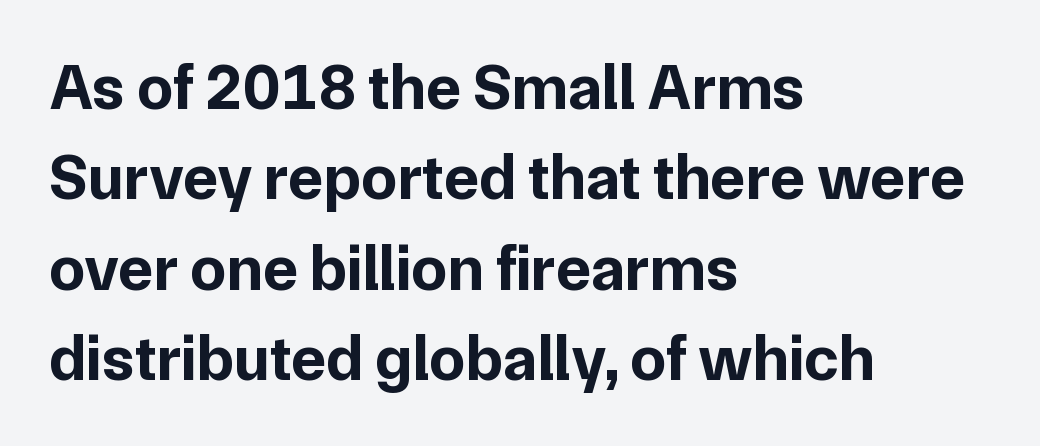
{"serif": "no", "italic": "no", "bold": "yes", "weight": "bold", "width": "normal", "stroke_contrast": "low", "x_height": "medium", "monospaced": "no", "underline": "no", "align": "left", "line_spacing": "normal", "line_spacing_ratio": 1.39, "letter_spacing": "normal", "letter_spacing_em": 0.0, "glyph_px": 65}
